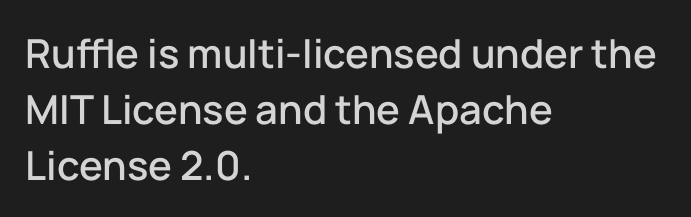
Q: Is the text italic (slanted)? A: No, it is upright.
Q: Is the typeface a serif or a sans-serif typeface? A: Sans-serif.
Q: Is the text underlined? A: No.
Q: How is the paragraph aligned? A: Left-aligned.
Q: Is the spacing between letters normal or unusually wide? A: Normal.
Q: Is the spacing between lines tight, normal or loose? A: Normal.
Q: Width (condensed, normal, or wide)? A: Normal.
Q: Stroke contrast? A: Low.
Q: x-height? A: Medium.
Q: Monospaced? A: No.
